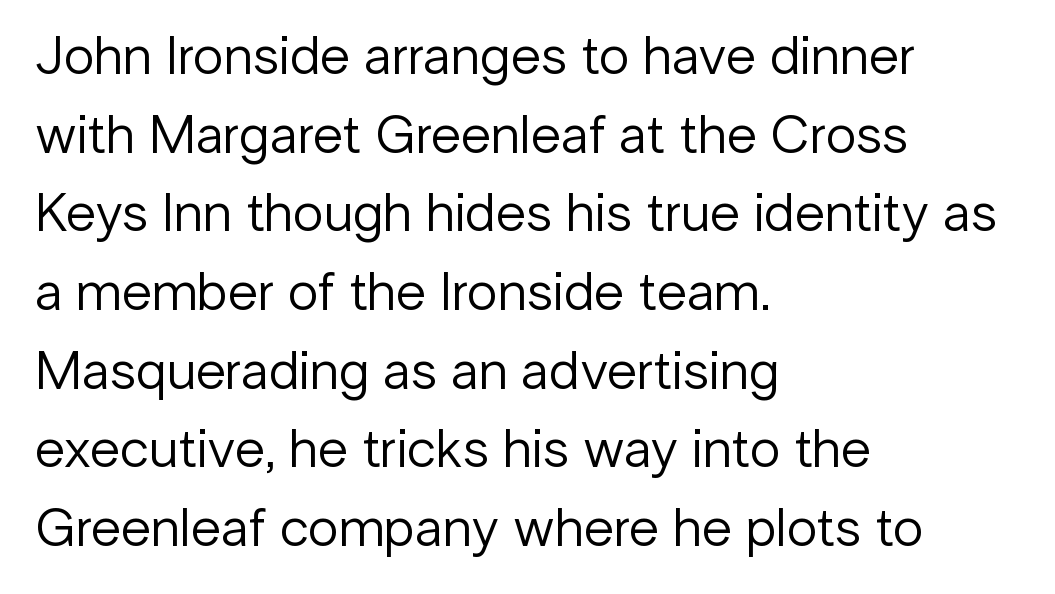
The image shows 55 px regular-weight sans-serif type, upright; set left-aligned, normal line spacing (1.43x), normal letter spacing, not underlined; low stroke contrast and a medium x-height.
